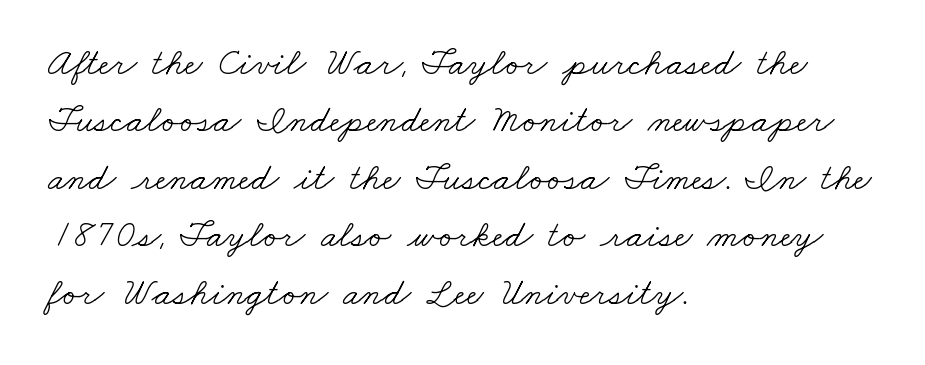
{"serif": "yes", "bold": "no", "weight": "light", "width": "wide", "stroke_contrast": "low", "x_height": "small", "monospaced": "no", "underline": "no", "align": "left", "line_spacing": "normal", "line_spacing_ratio": 1.51, "letter_spacing": "normal", "letter_spacing_em": 0.0, "glyph_px": 38}
